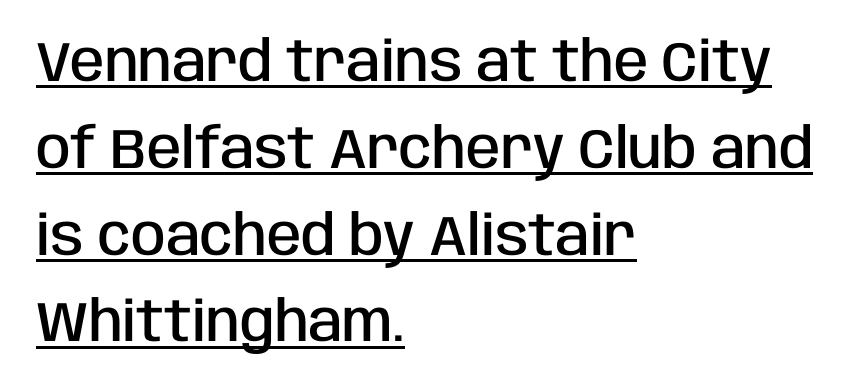
Notice how the stems are strictly vertical — no italics here. Is this a fixed-width face? No — the glyphs have proportional, varying widths. Caption: standard tracking, unaltered. Observe the absence of serifs on each vertical stroke in this sample. The typesetter chose a ragged-right arrangement here. Decoration check: the copy is underlined.
